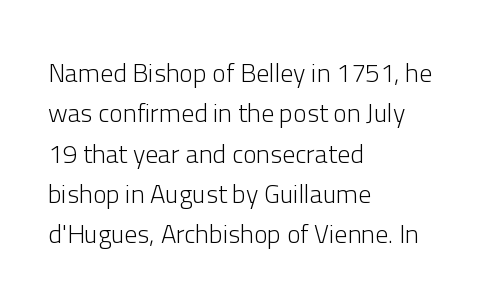
Check the space under the baseline: it is left empty. The type sits square on the baseline with zero lean. Line spacing here is normal. Casual observation: everything's shoved over to the left. Honestly, the letter spacing is just normal — you wouldn't notice it.
